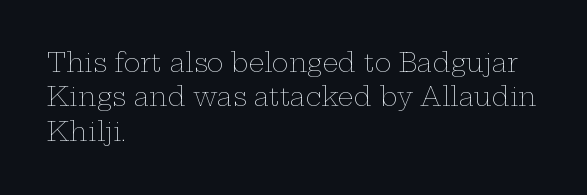
Q: Is the text bold? A: No.
Q: Is the text italic (slanted)? A: No, it is upright.
Q: Is the text underlined? A: No.
Q: How is the paragraph aligned? A: Left-aligned.
Q: Is the spacing between letters normal or unusually wide? A: Normal.
Q: Is the spacing between lines tight, normal or loose? A: Normal.
